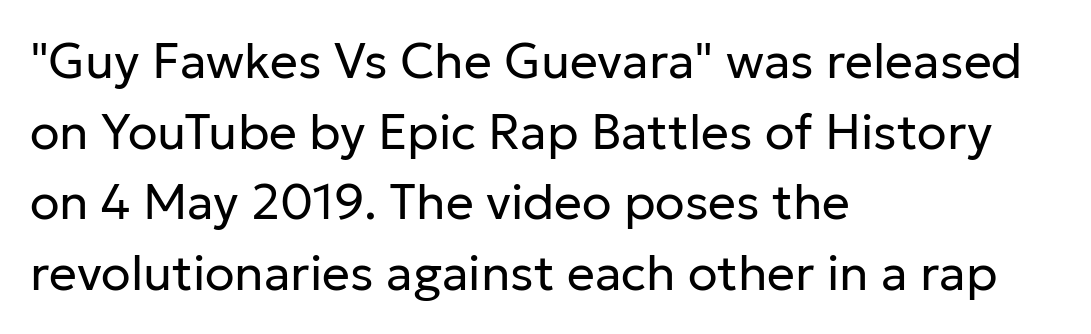
The image shows 49 px regular-weight sans-serif type, upright; set left-aligned, normal line spacing (1.44x), normal letter spacing, not underlined; low stroke contrast and a medium x-height.
